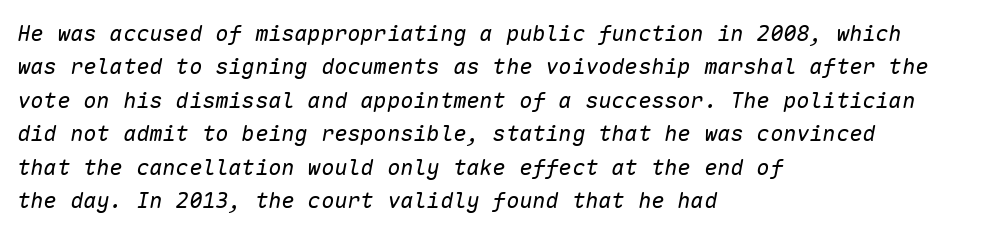
The image shows 22 px text type, italic (leaning right); set left-aligned, normal line spacing (1.52x), normal letter spacing, not underlined.
